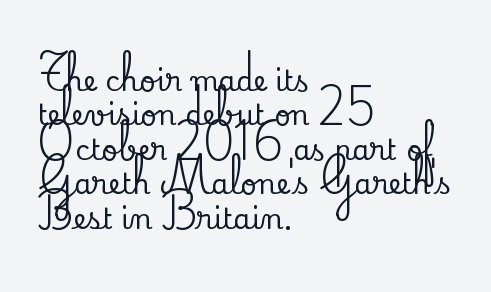
These lines are rendered in a variable-pitch font. A roman cut, with each character standing at attention. Regarding serifs, this sample has them. Notice how the passage keeps a crisp vertical edge on the left only.
